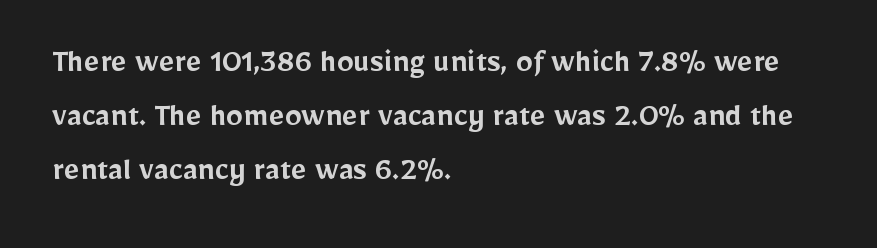
The image shows 34 px semibold sans-serif type, upright; set left-aligned, normal line spacing (1.59x), normal letter spacing, not underlined; low stroke contrast and a medium x-height.
